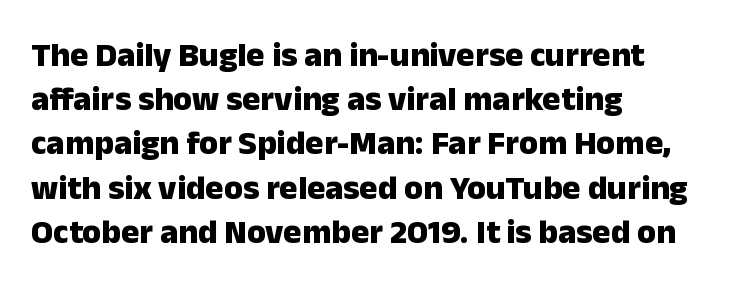
The image shows 34 px heavy sans-serif type, upright; set left-aligned, normal line spacing (1.3x), normal letter spacing, not underlined; low stroke contrast and a medium x-height.
